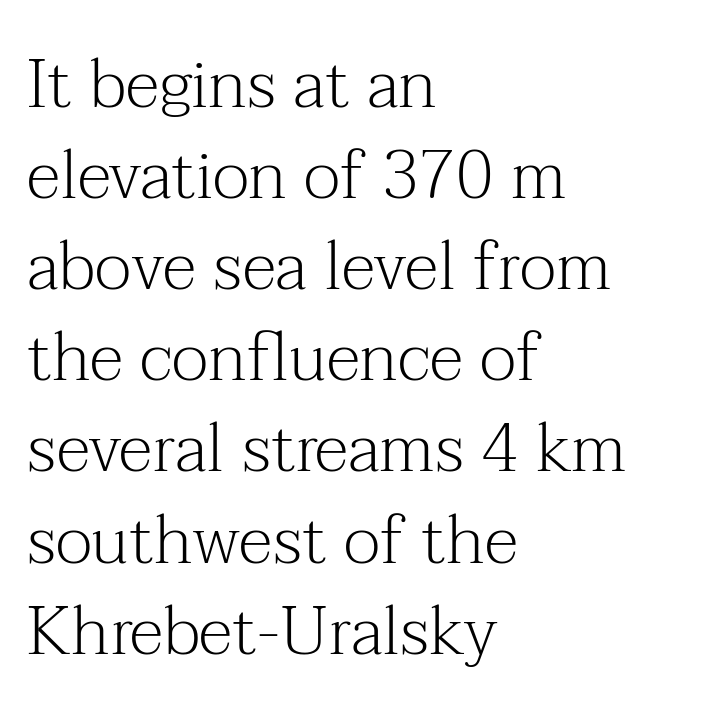
{"serif": "yes", "italic": "no", "bold": "no", "weight": "light", "width": "normal", "stroke_contrast": "medium", "x_height": "medium", "monospaced": "no", "underline": "no", "align": "left", "line_spacing": "normal", "line_spacing_ratio": 1.34, "letter_spacing": "normal", "letter_spacing_em": 0.0, "glyph_px": 68}
